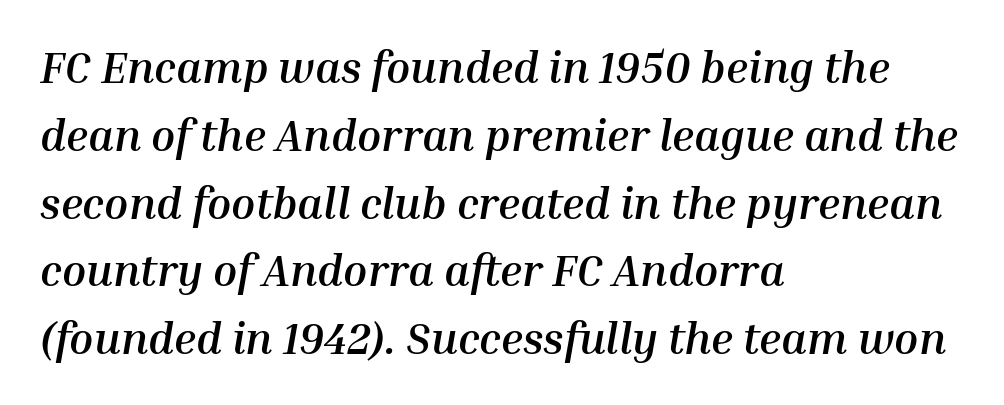
The image shows 44 px semibold type, italic (leaning right); set left-aligned, normal line spacing (1.54x), normal letter spacing, not underlined; medium stroke contrast and a medium x-height.
